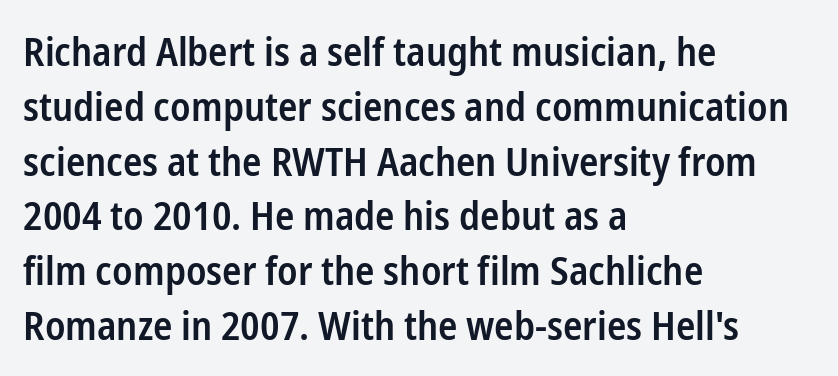
Q: Is the text bold? A: Semi-bold.
Q: Is the text italic (slanted)? A: No, it is upright.
Q: Is the typeface a serif or a sans-serif typeface? A: Sans-serif.
Q: Is the text underlined? A: No.
Q: How is the paragraph aligned? A: Left-aligned.
Q: Is the spacing between letters normal or unusually wide? A: Normal.
Q: Is the spacing between lines tight, normal or loose? A: Normal.
Q: Width (condensed, normal, or wide)? A: Condensed.
Q: Stroke contrast? A: Low.
Q: x-height? A: Medium.
Q: Monospaced? A: No.
